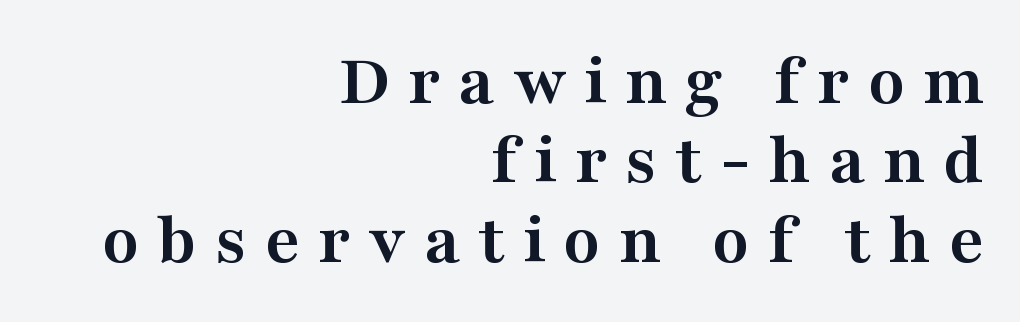
The image shows 75 px semibold, wide serif type, upright; set right-aligned, tight line spacing (1.06x), unusually wide letter spacing (+0.24 em), not underlined; medium stroke contrast and a medium x-height.
